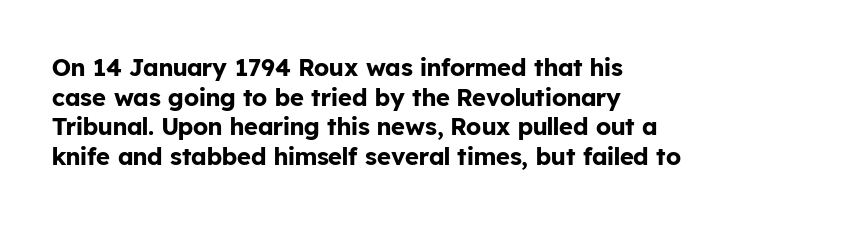
The image shows 24 px bold type, upright; set left-aligned, line spacing 1.23x, normal letter spacing, not underlined.
